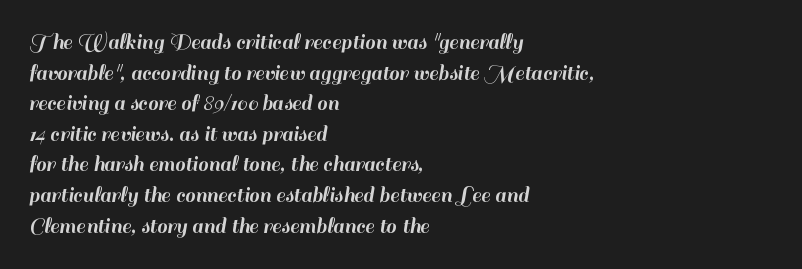
Q: Is the text italic (slanted)? A: Yes.
Q: Is the text underlined? A: No.
Q: How is the paragraph aligned? A: Left-aligned.
Q: Is the spacing between letters normal or unusually wide? A: Normal.
Q: Is the spacing between lines tight, normal or loose? A: Normal.
